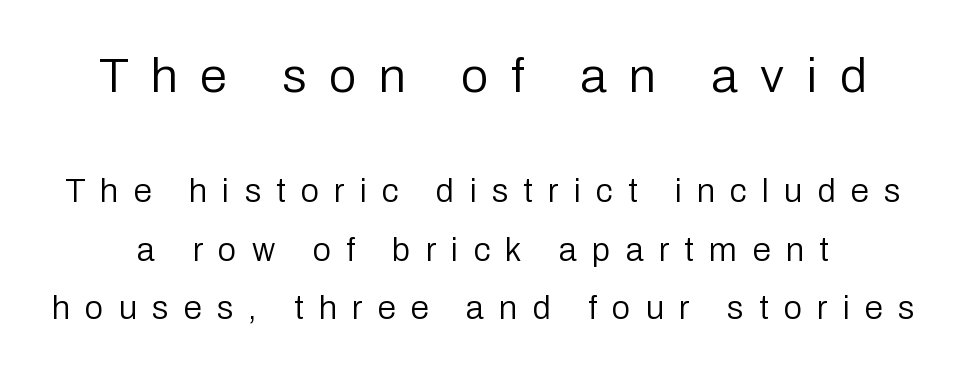
{"serif": "no", "italic": "no", "bold": "no", "weight": "regular", "width": "normal", "stroke_contrast": "low", "x_height": "medium", "monospaced": "no", "underline": "no", "line_spacing_ratio": 1.76, "letter_spacing": "wide", "letter_spacing_em": 0.46, "larger_block": "first", "size_ratio": 1.48, "glyph_px": 49}
